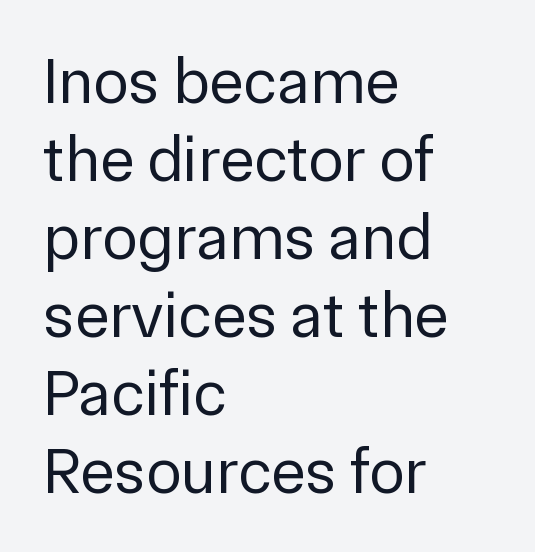
The image shows 65 px regular-weight sans-serif type, upright; set left-aligned, line spacing 1.2x, normal letter spacing, not underlined; low stroke contrast and a medium x-height.
